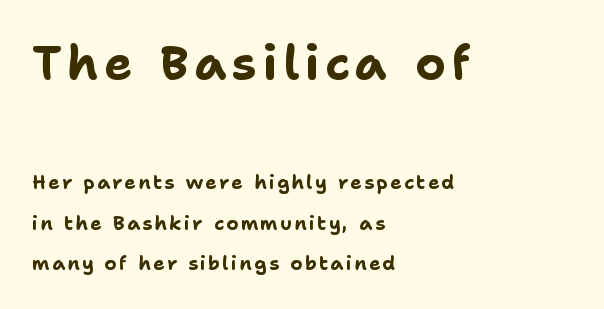
The image shows 47 px bold sans-serif type, upright; set left-aligned, loose line spacing (2.12x), not underlined; the first (top) block is 2.47x larger; low stroke contrast and a medium x-height.
